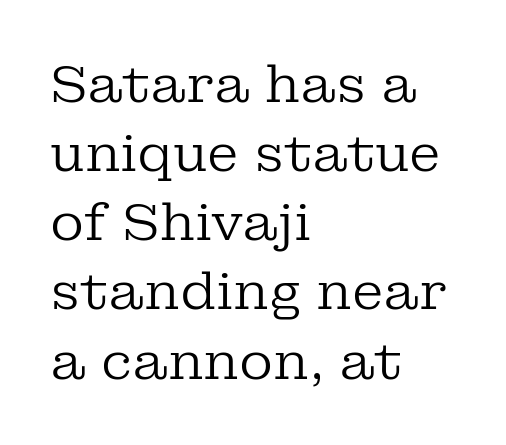
Q: Is the text bold? A: No.
Q: Is the text italic (slanted)? A: No, it is upright.
Q: Is the typeface a serif or a sans-serif typeface? A: Serif.
Q: Is the text underlined? A: No.
Q: How is the paragraph aligned? A: Left-aligned.
Q: Is the spacing between letters normal or unusually wide? A: Normal.
Q: Is the spacing between lines tight, normal or loose? A: Normal.
Q: Width (condensed, normal, or wide)? A: Normal.
Q: Stroke contrast? A: Low.
Q: x-height? A: Medium.
Q: Monospaced? A: No.
